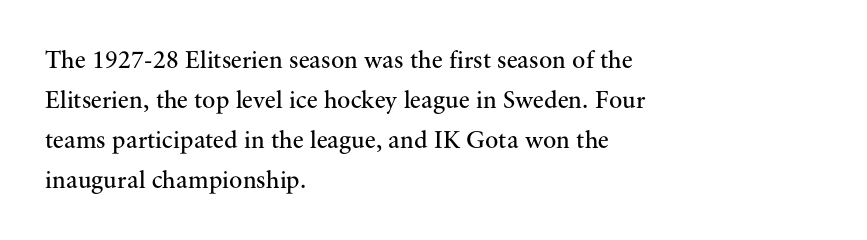
{"italic": "no", "bold": "no", "underline": "no", "align": "left", "line_spacing": "normal", "line_spacing_ratio": 1.6, "letter_spacing": "normal", "letter_spacing_em": 0.0, "glyph_px": 25}
